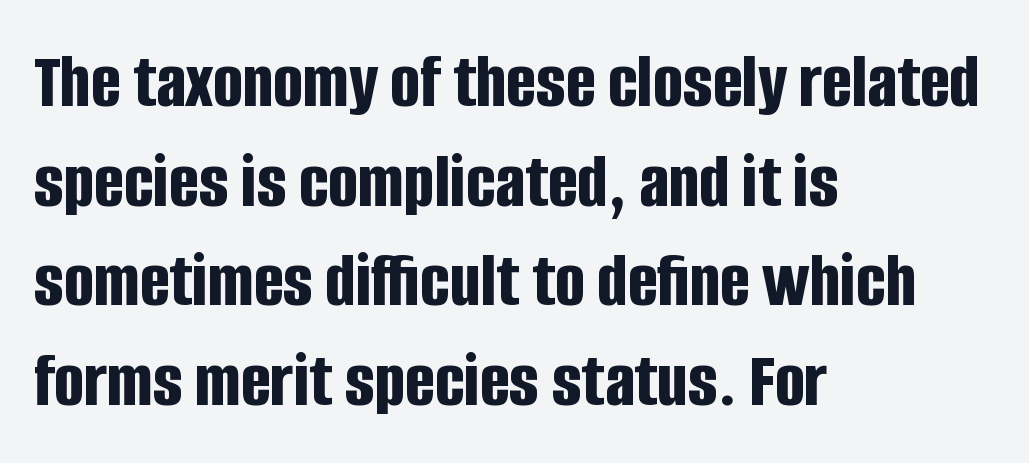
{"serif": "no", "italic": "no", "bold": "yes", "weight": "bold", "width": "condensed", "stroke_contrast": "low", "x_height": "large", "monospaced": "no", "underline": "no", "align": "left", "line_spacing": "normal", "line_spacing_ratio": 1.26, "letter_spacing": "normal", "letter_spacing_em": 0.0, "glyph_px": 79}
